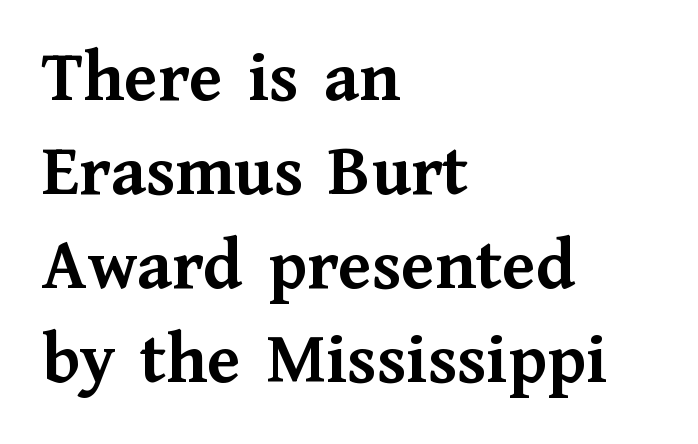
Ascenders rise straight up at ninety degrees. The specimen omits any rule beneath the text block's lines. Typographically, this falls in the serif category. The rendering anchors every line to the left-hand side. The line texture is even and compact thanks to regular tracking. Character widths vary here, with narrow letters taking less room than wide ones.
